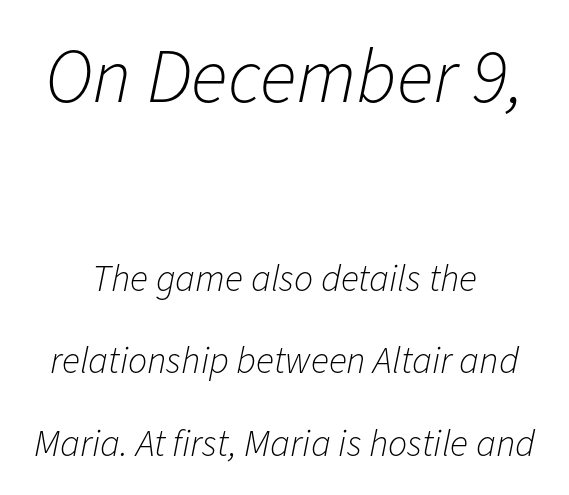
A student would notice the top passage is typeset larger than what follows. Has an underline been added? It has not. Leading is clearly above the norm, producing a sparse column. Stem width sits at or under what a default text font uses. Here the designer chose a conventional face with non-uniform glyph widths.
